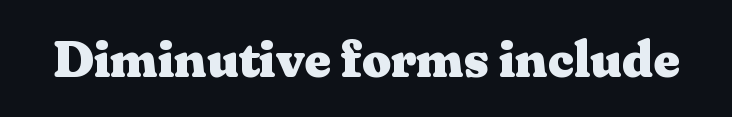
Q: Is the text bold? A: Yes.
Q: Is the text italic (slanted)? A: No, it is upright.
Q: Is the typeface a serif or a sans-serif typeface? A: Serif.
Q: Is the text underlined? A: No.
Q: Is the spacing between letters normal or unusually wide? A: Normal.
Q: Width (condensed, normal, or wide)? A: Wide.
Q: Stroke contrast? A: Medium.
Q: x-height? A: Medium.
Q: Monospaced? A: No.
